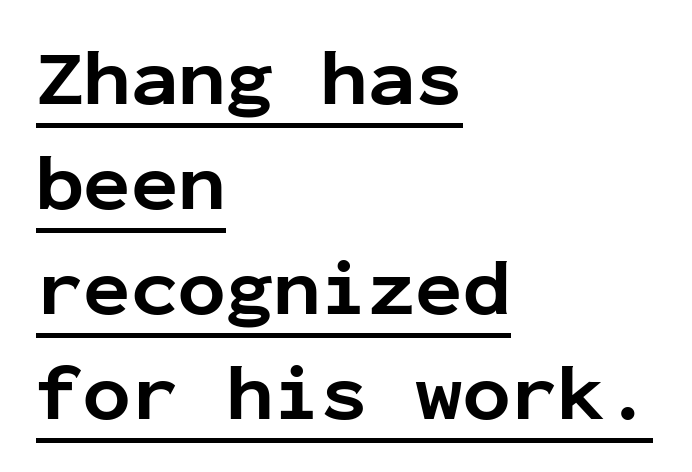
Q: Is the text bold? A: Yes.
Q: Is the text italic (slanted)? A: No, it is upright.
Q: Is the typeface a serif or a sans-serif typeface? A: Sans-serif.
Q: Is the text underlined? A: Yes.
Q: How is the paragraph aligned? A: Left-aligned.
Q: Is the spacing between letters normal or unusually wide? A: Normal.
Q: Is the spacing between lines tight, normal or loose? A: Normal.
Q: Width (condensed, normal, or wide)? A: Normal.
Q: Stroke contrast? A: Low.
Q: x-height? A: Medium.
Q: Monospaced? A: Yes.
